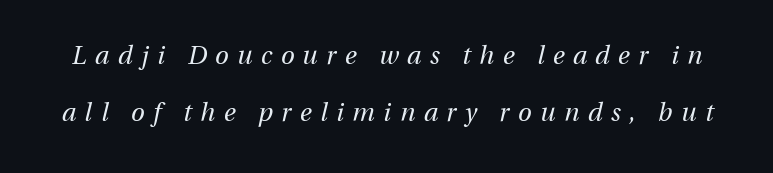
{"italic": "yes", "lean": "right", "slant_degrees": 13, "bold": "no", "underline": "no", "line_spacing": "loose", "line_spacing_ratio": 2.27, "letter_spacing": "wide", "letter_spacing_em": 0.34, "glyph_px": 25}
